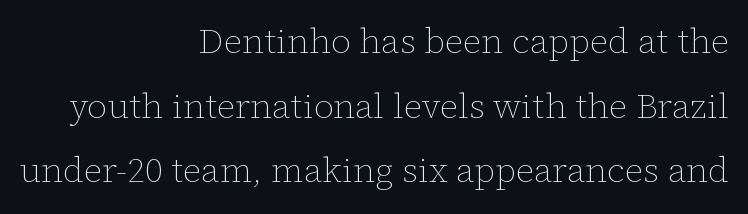
The image shows 35 px thin type, upright; set right-aligned, line spacing 1.85x, normal letter spacing, not underlined; low stroke contrast and a medium x-height.
